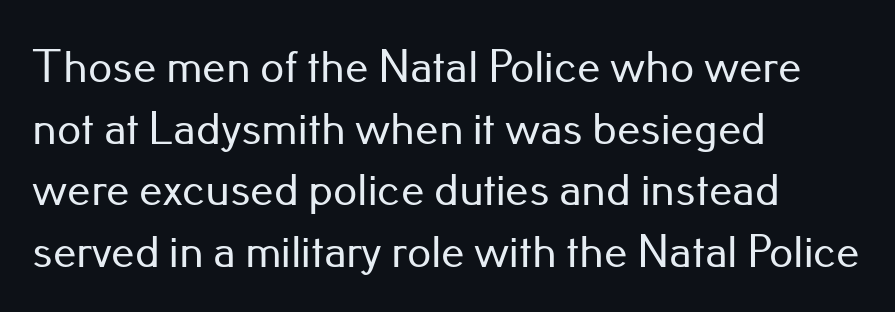
The image shows 47 px sans-serif type, upright; set left-aligned, normal line spacing (1.31x), normal letter spacing, not underlined; low stroke contrast and a small x-height.
